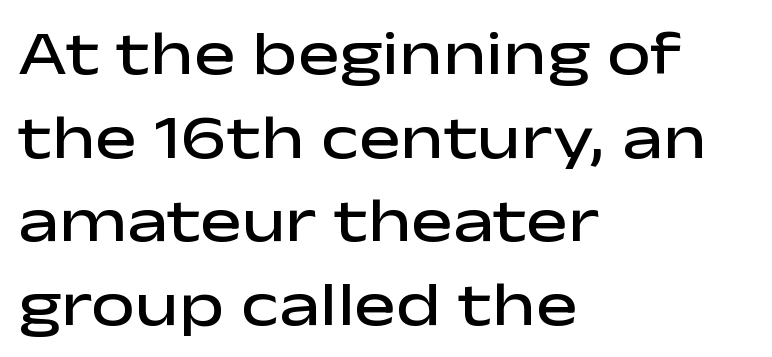
The image shows 62 px semibold, wide sans-serif type, upright; set left-aligned, normal line spacing (1.35x), normal letter spacing, not underlined; low stroke contrast and a medium x-height.
